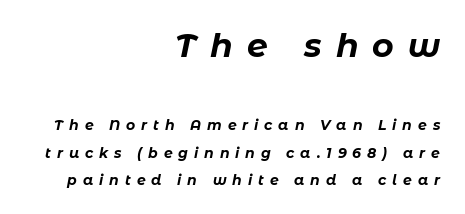
Q: Is the text bold? A: Yes.
Q: Is the text italic (slanted)? A: Yes, it leans right by about 11 degrees.
Q: Is the text underlined? A: No.
Q: How is the paragraph aligned? A: Right-aligned.
Q: Is the spacing between letters normal or unusually wide? A: Unusually wide.
Q: Is the spacing between lines tight, normal or loose? A: Loose.
Q: Which block of text is set in a larger size, the first (top) or the second (bottom)? A: The first (top) one.
Q: Width (condensed, normal, or wide)? A: Normal.
Q: Stroke contrast? A: Low.
Q: x-height? A: Medium.
Q: Monospaced? A: No.
